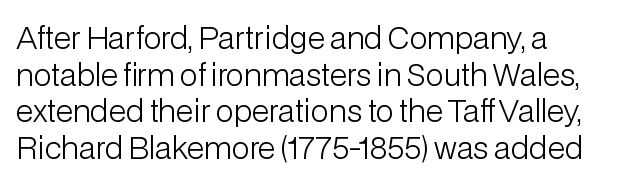
The image shows 30 px light sans-serif type, upright; set left-aligned, line spacing 1.22x, normal letter spacing, not underlined; low stroke contrast and a medium x-height.
